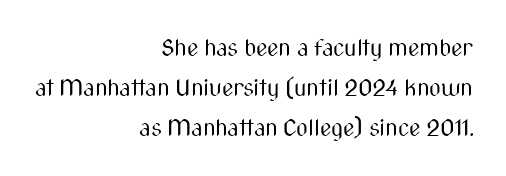
The image shows 23 px text type, upright; set right-aligned, line spacing 1.75x, normal letter spacing, not underlined.
